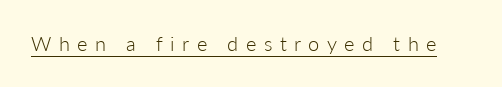
The image shows 20 px text type, upright; set unusually wide letter spacing (+0.37 em), underlined.
